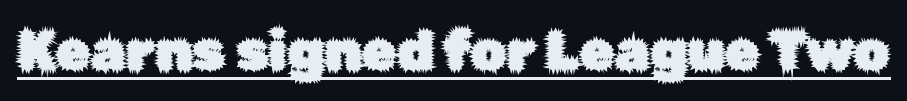
This is roman type, the default non-slanted kind. The passage shown has conventional tracking throughout. In terms of letterform style, serifs are entirely absent. You could not count columns in this text — the font is proportionally spaced. These characters rest on top of a visible drawn line.
